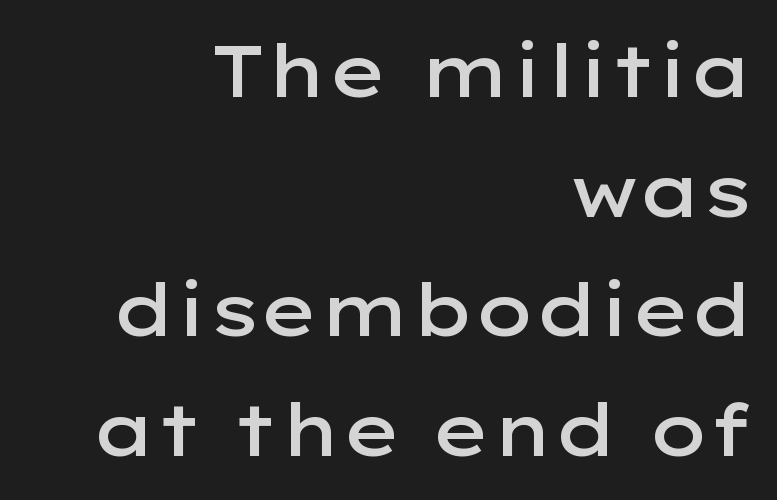
Q: Is the text bold? A: Semi-bold.
Q: Is the text italic (slanted)? A: No, it is upright.
Q: Is the typeface a serif or a sans-serif typeface? A: Sans-serif.
Q: Is the text underlined? A: No.
Q: How is the paragraph aligned? A: Right-aligned.
Q: Is the spacing between letters normal or unusually wide? A: Normal.
Q: Is the spacing between lines tight, normal or loose? A: Normal.
Q: Width (condensed, normal, or wide)? A: Wide.
Q: Stroke contrast? A: Low.
Q: x-height? A: Medium.
Q: Monospaced? A: No.
